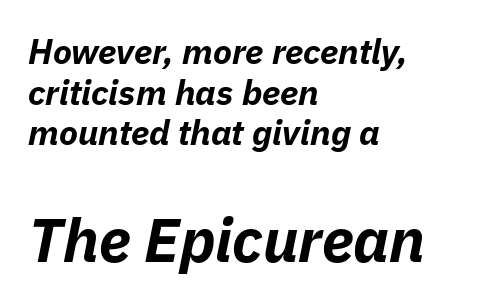
{"italic": "yes", "lean": "right", "slant_degrees": 11, "bold": "yes", "weight": "bold", "width": "normal", "stroke_contrast": "low", "x_height": "medium", "monospaced": "no", "underline": "no", "align": "left", "line_spacing_ratio": 1.16, "letter_spacing": "normal", "letter_spacing_em": 0.0, "larger_block": "second", "size_ratio": 1.74, "glyph_px": 61}
